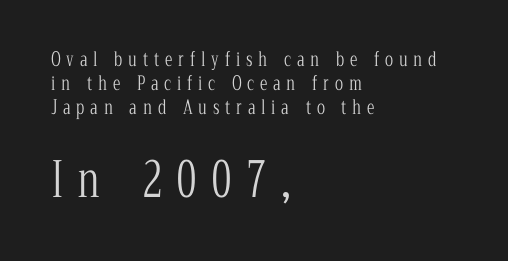
{"serif": "yes", "italic": "no", "bold": "no", "weight": "light", "width": "condensed", "stroke_contrast": "low", "x_height": "medium", "monospaced": "no", "underline": "no", "align": "left", "line_spacing": "normal", "line_spacing_ratio": 1.26, "letter_spacing": "wide", "letter_spacing_em": 0.31, "larger_block": "second", "size_ratio": 2.53, "glyph_px": 48}
